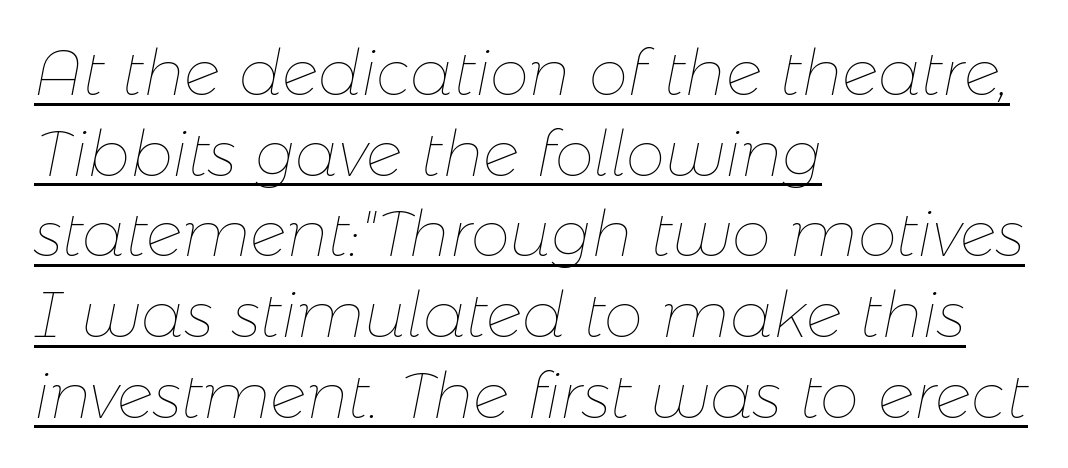
The image shows 63 px thin type, italic (leaning right); set left-aligned, normal line spacing (1.28x), normal letter spacing, underlined; low stroke contrast and a medium x-height.
